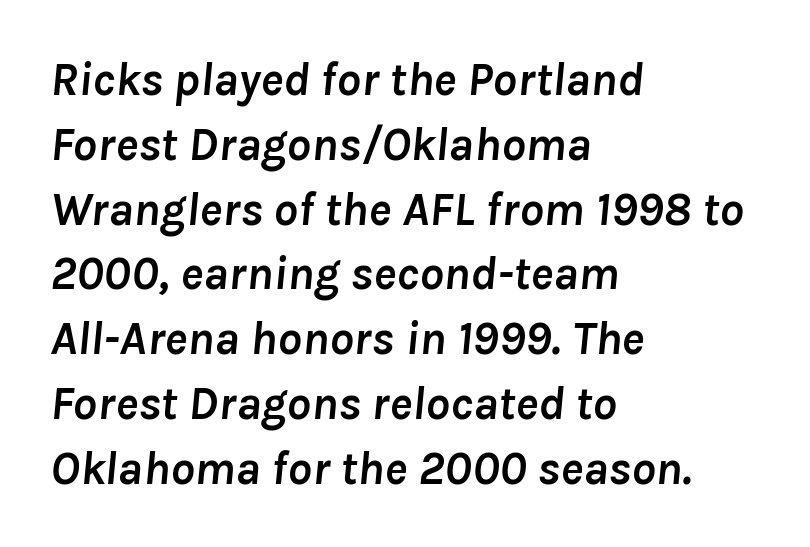
{"italic": "yes", "lean": "right", "slant_degrees": 8, "bold": "yes", "weight": "semibold", "width": "normal", "stroke_contrast": "low", "x_height": "medium", "monospaced": "no", "underline": "no", "align": "left", "line_spacing": "normal", "line_spacing_ratio": 1.35, "letter_spacing": "normal", "letter_spacing_em": 0.0, "glyph_px": 48}
